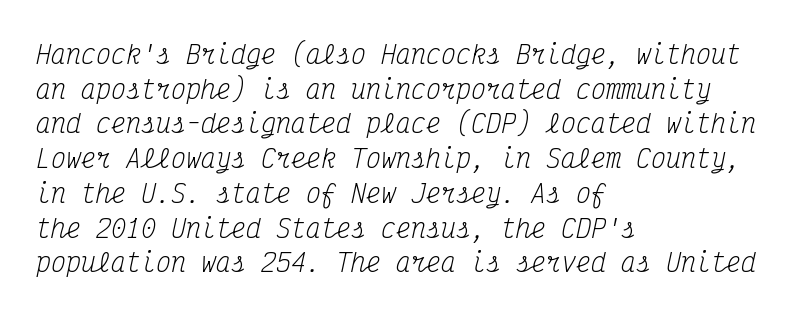
Q: Is the text bold? A: No.
Q: Is the text italic (slanted)? A: Yes, it leans right by about 12 degrees.
Q: Is the text underlined? A: No.
Q: How is the paragraph aligned? A: Left-aligned.
Q: Is the spacing between letters normal or unusually wide? A: Normal.
Q: Is the spacing between lines tight, normal or loose? A: Normal.
